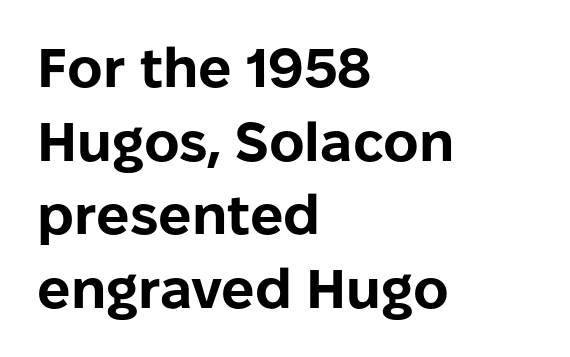
{"serif": "no", "italic": "no", "bold": "yes", "weight": "bold", "width": "normal", "stroke_contrast": "low", "x_height": "medium", "monospaced": "no", "underline": "no", "align": "left", "line_spacing": "normal", "line_spacing_ratio": 1.34, "letter_spacing": "normal", "letter_spacing_em": 0.0, "glyph_px": 55}
